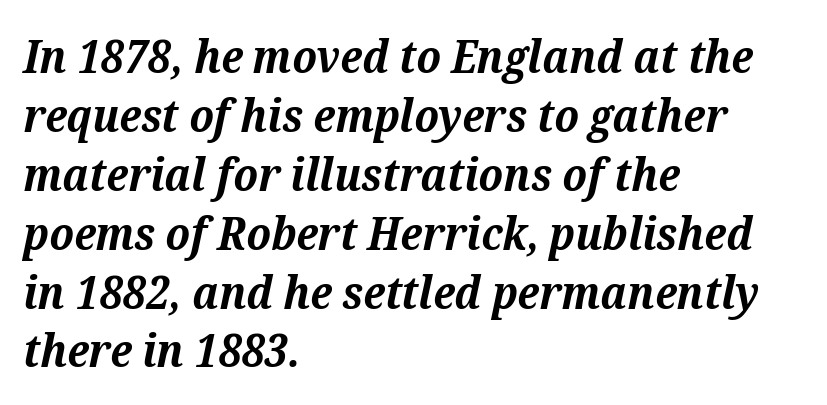
The image shows 46 px bold serif type, italic (leaning right); set left-aligned, normal line spacing (1.28x), normal letter spacing, not underlined; medium stroke contrast and a medium x-height.
